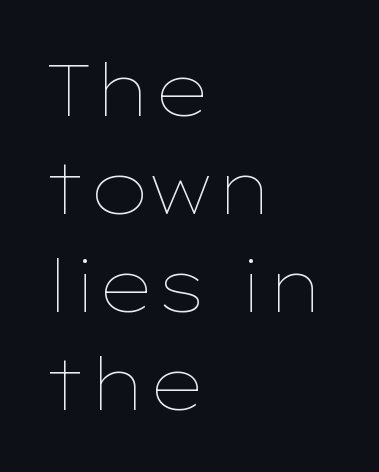
Q: Is the text bold? A: No.
Q: Is the text italic (slanted)? A: No, it is upright.
Q: Is the text underlined? A: No.
Q: How is the paragraph aligned? A: Left-aligned.
Q: Is the spacing between letters normal or unusually wide? A: Normal.
Q: Is the spacing between lines tight, normal or loose? A: Normal.
Q: Width (condensed, normal, or wide)? A: Wide.
Q: Stroke contrast? A: Low.
Q: x-height? A: Medium.
Q: Monospaced? A: No.
